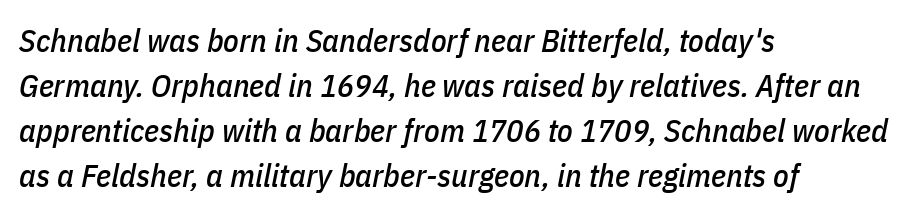
Glyph-to-glyph distance matches everyday printed text. Is the block centered? No — it sits flush against the left margin. The space beneath each line is pristine and unruled. Observe the lean: these are italic letterforms. Horizontal bands of white between lines are of average thickness. Note the varied advance widths — an 'i' is clearly narrower than an 'm'.
